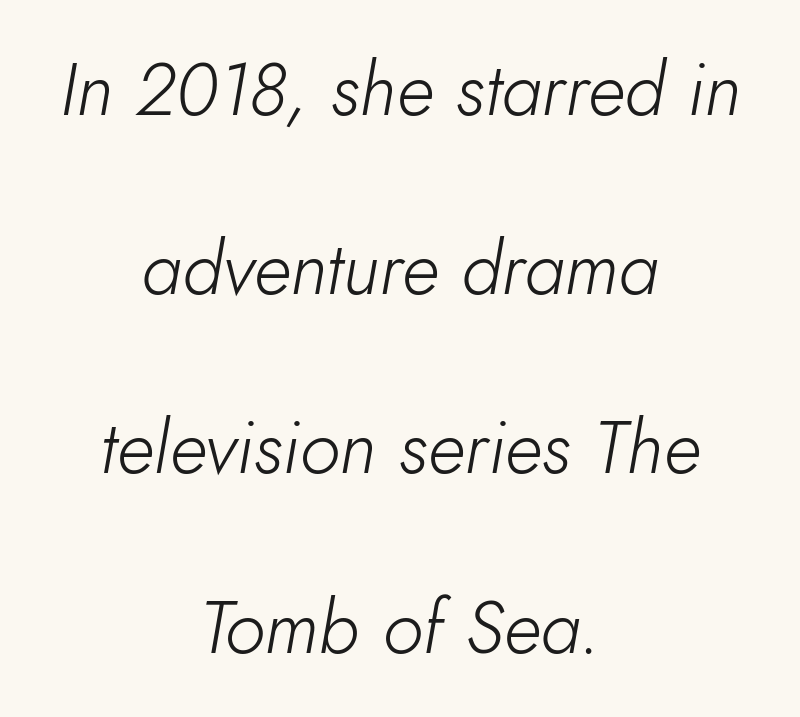
The image shows 75 px light type, italic (leaning right); set centered, loose line spacing (2.39x), normal letter spacing, not underlined; low stroke contrast and a small x-height.
